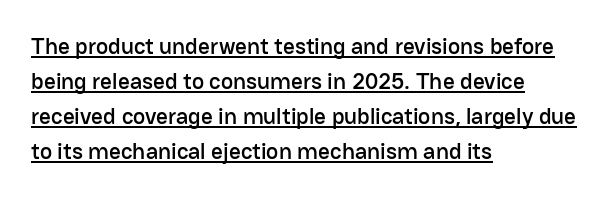
Q: Is the text italic (slanted)? A: No, it is upright.
Q: Is the text underlined? A: Yes.
Q: How is the paragraph aligned? A: Left-aligned.
Q: Is the spacing between letters normal or unusually wide? A: Normal.
Q: Is the spacing between lines tight, normal or loose? A: Normal.
